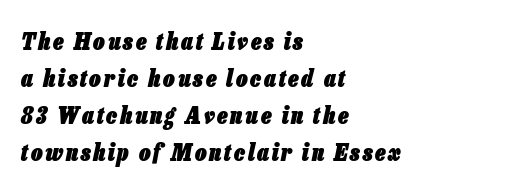
The image shows 23 px bold type, italic (leaning right); set left-aligned, normal line spacing (1.61x), not underlined.
